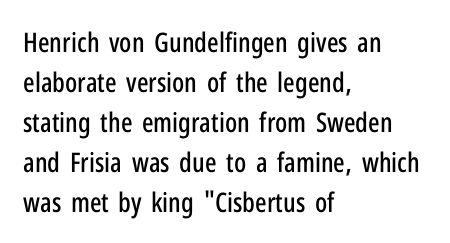
Regular leading. The zone under the glyphs is completely vacant. Italic? Not at all — the glyphs are vertical. A typesetter would call this zero additional tracking. Leftover space on each line is placed entirely after the last word.
